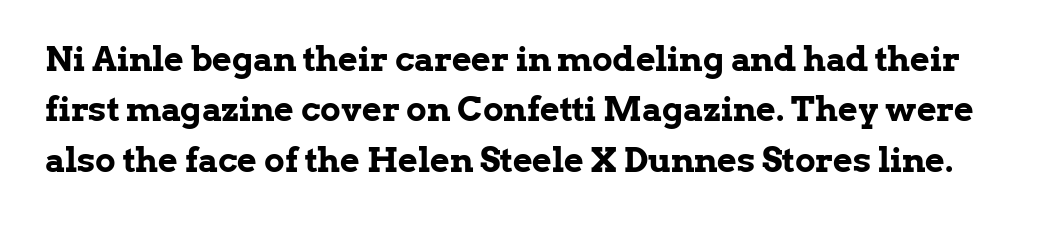
{"serif": "yes", "italic": "no", "bold": "yes", "weight": "bold", "width": "normal", "stroke_contrast": "low", "x_height": "medium", "monospaced": "no", "underline": "no", "line_spacing": "normal", "line_spacing_ratio": 1.48, "letter_spacing": "normal", "letter_spacing_em": 0.0, "glyph_px": 34}
